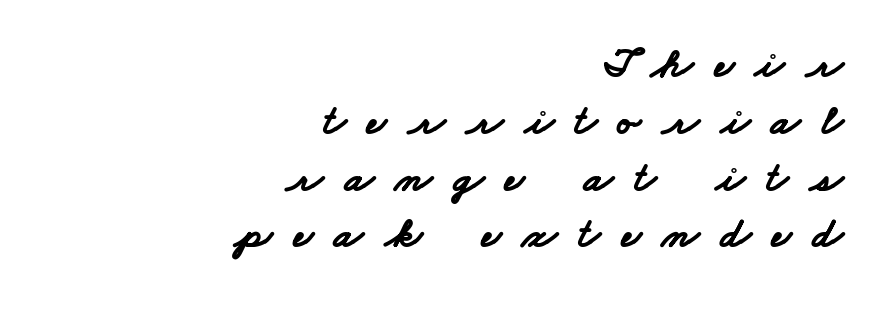
{"serif": "no", "bold": "yes", "weight": "bold", "width": "wide", "stroke_contrast": "low", "x_height": "small", "monospaced": "no", "underline": "no", "align": "right", "line_spacing": "normal", "line_spacing_ratio": 1.32, "letter_spacing": "wide", "letter_spacing_em": 0.49, "glyph_px": 43}
